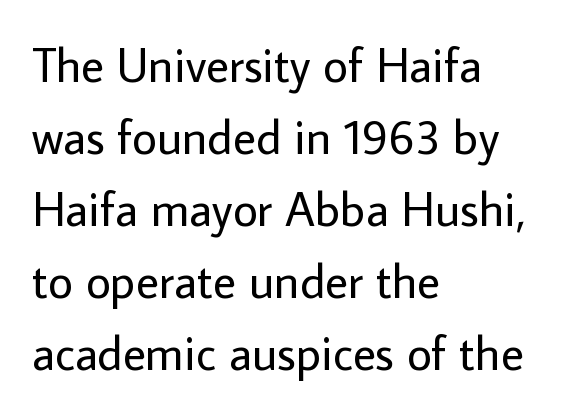
{"serif": "no", "italic": "no", "bold": "no", "weight": "regular", "width": "normal", "stroke_contrast": "low", "x_height": "medium", "monospaced": "no", "underline": "no", "align": "left", "line_spacing": "normal", "line_spacing_ratio": 1.5, "letter_spacing": "normal", "letter_spacing_em": 0.0, "glyph_px": 48}
